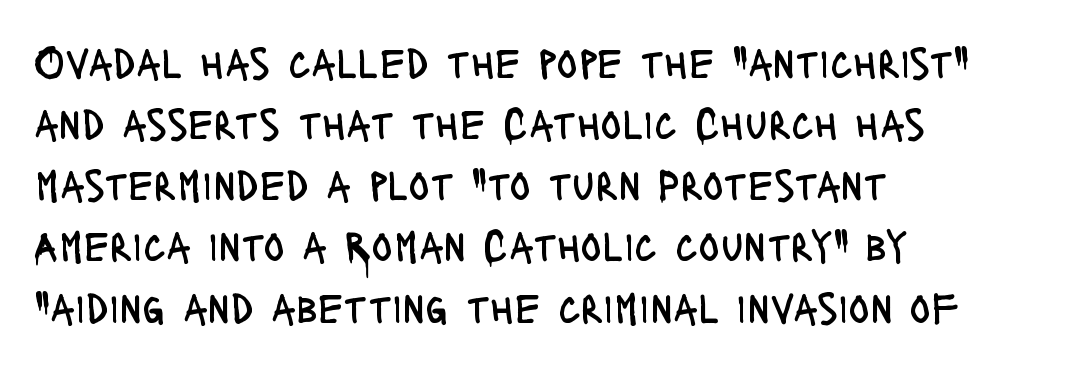
The image shows 44 px regular-weight, condensed sans-serif type, upright; set left-aligned, normal line spacing (1.39x), normal letter spacing, not underlined; low stroke contrast and a large x-height.
